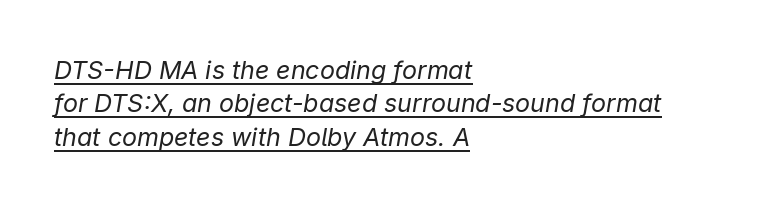
Horizontally, the lines are justified to the leading edge only. The type is set solid horizontally, with unmodified tracking. The weight would be labelled regular, book, light, or lighter still. The glyphs look as if they've been sheared to an angle. This sample keeps an unexceptional amount of space between lines.
